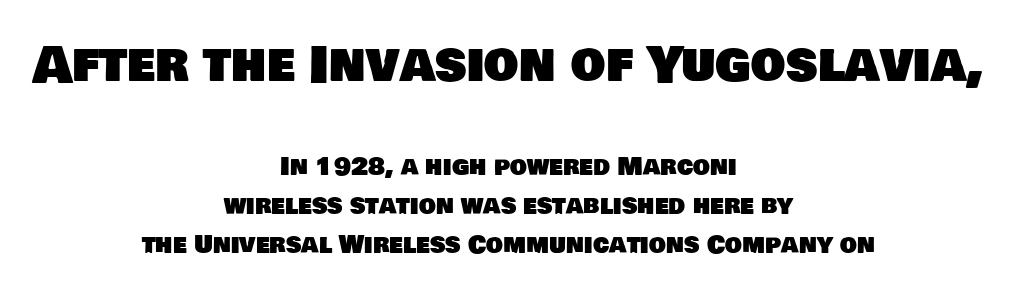
The words here are not underlined. The space between consecutive lines is moderate. The text block is weighted toward neither margin, spreading evenly from the middle. The passage shown begins with its larger block and ends with its smaller one. Do the characters align in a grid? No, the font is proportional.
